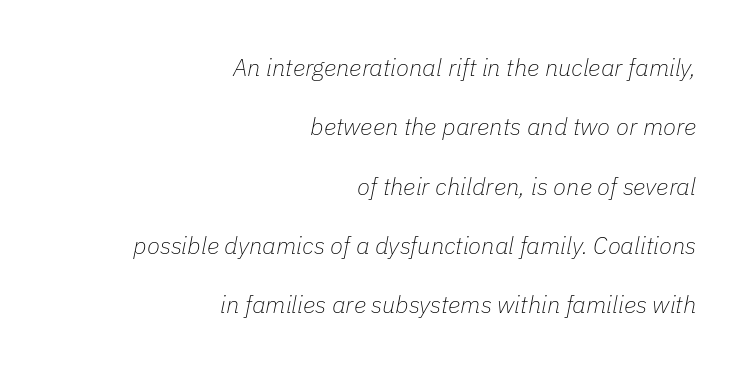
The image shows 24 px text type, italic (leaning right); set right-aligned, loose line spacing (2.47x), normal letter spacing, not underlined.
